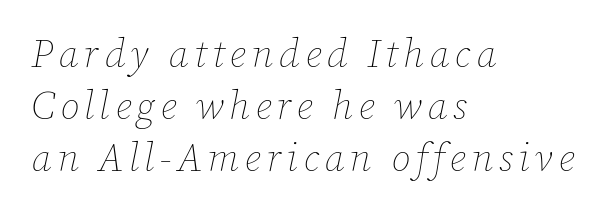
Is this a fixed-width face? No — the glyphs have proportional, varying widths. The axis of the letterforms is tilted away from vertical. A classic flush-left, rag-right setting is used for this passage. The foot of each line stays bare and open. These glyphs show unthickened strokes, regular width or finer.
